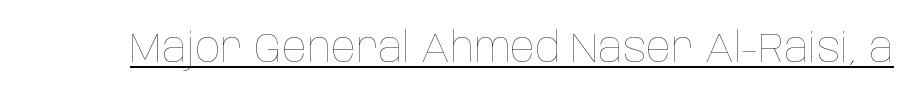
The image shows 41 px thin, condensed type, upright; set normal letter spacing, underlined; low stroke contrast and a large x-height.
